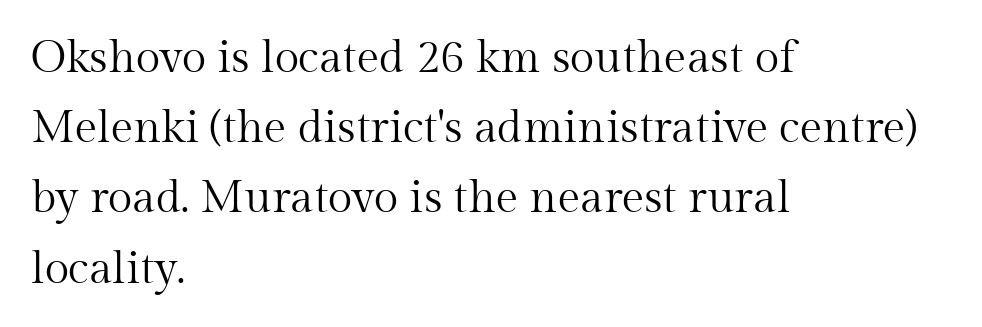
Quick note: underline off. This sample is left-justified, so line endings fall wherever the words run out. There is no visible air inserted between adjacent glyphs. This rendering employs a face with finishing strokes, i.e., a serif. Caption: face not bold, strokes unweighted.
